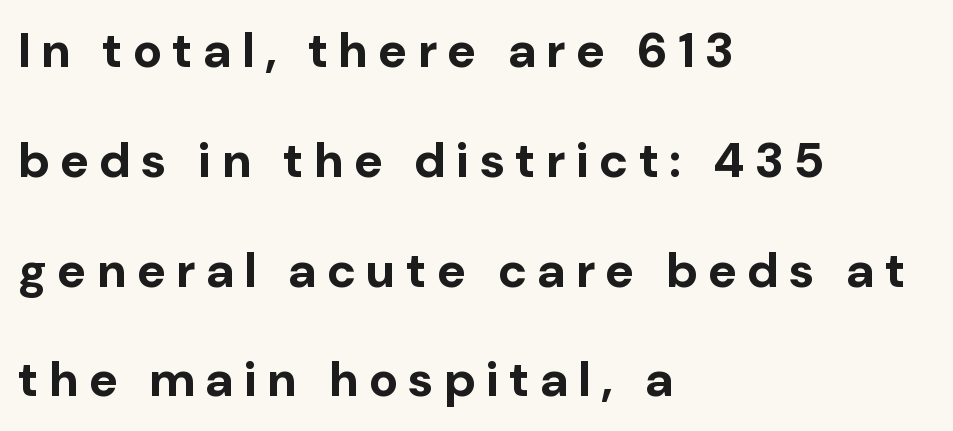
The image shows 49 px bold sans-serif type, upright; set left-aligned, loose line spacing (2.24x), unusually wide letter spacing (+0.21 em), not underlined; low stroke contrast and a medium x-height.
